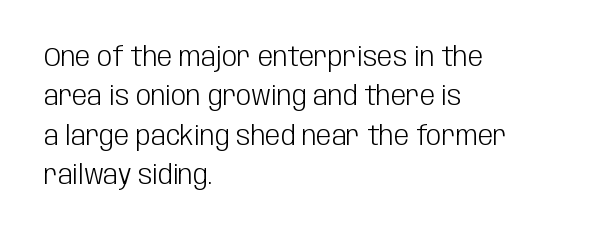
The image shows 27 px text type, upright; set left-aligned, normal line spacing (1.46x), normal letter spacing, not underlined.
